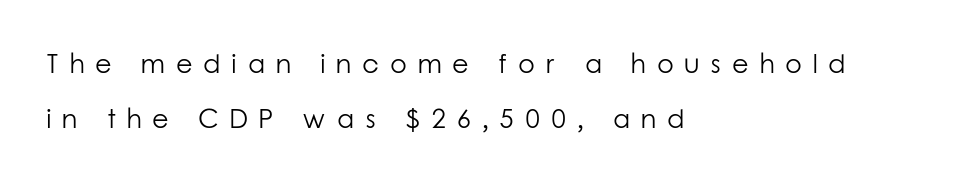
The image shows 27 px text type, upright; set left-aligned, loose line spacing (2.05x), unusually wide letter spacing (+0.4 em), not underlined.
